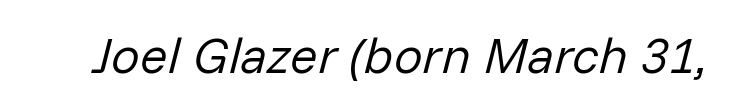
{"italic": "yes", "lean": "right", "slant_degrees": 14, "bold": "no", "weight": "regular", "width": "normal", "stroke_contrast": "low", "x_height": "medium", "monospaced": "no", "underline": "no", "letter_spacing": "normal", "letter_spacing_em": 0.0, "glyph_px": 51}
